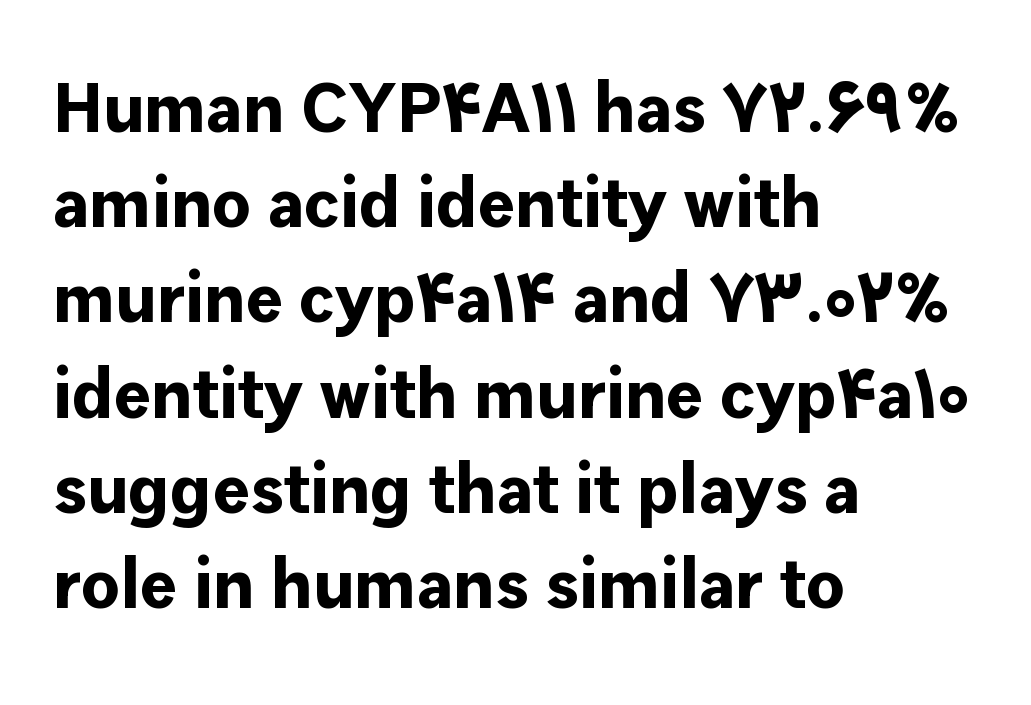
Is this a fixed-width face? No — the glyphs have proportional, varying widths. I'd call this a sans setting — the letters go barefoot. Quick note: underline off. Style check: upright. Summary of vertical rhythm: regular, with standard interline spacing.
